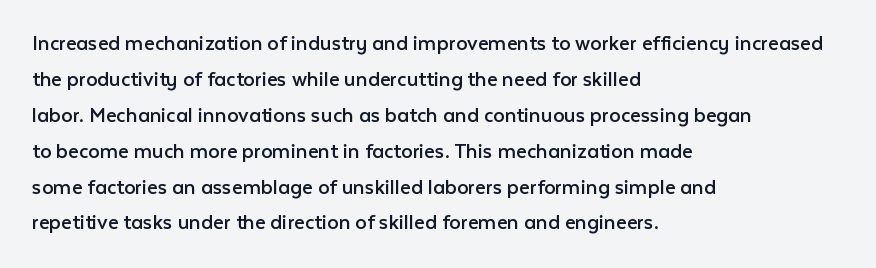
The image shows 23 px text type, upright; set left-aligned, normal line spacing (1.56x), normal letter spacing, not underlined.
